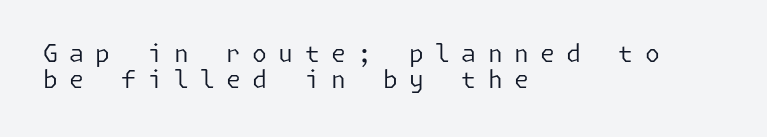
Q: Is the text bold? A: No.
Q: Is the text italic (slanted)? A: No, it is upright.
Q: Is the text underlined? A: No.
Q: How is the paragraph aligned? A: Left-aligned.
Q: Is the spacing between letters normal or unusually wide? A: Unusually wide.
Q: Is the spacing between lines tight, normal or loose? A: Tight.
